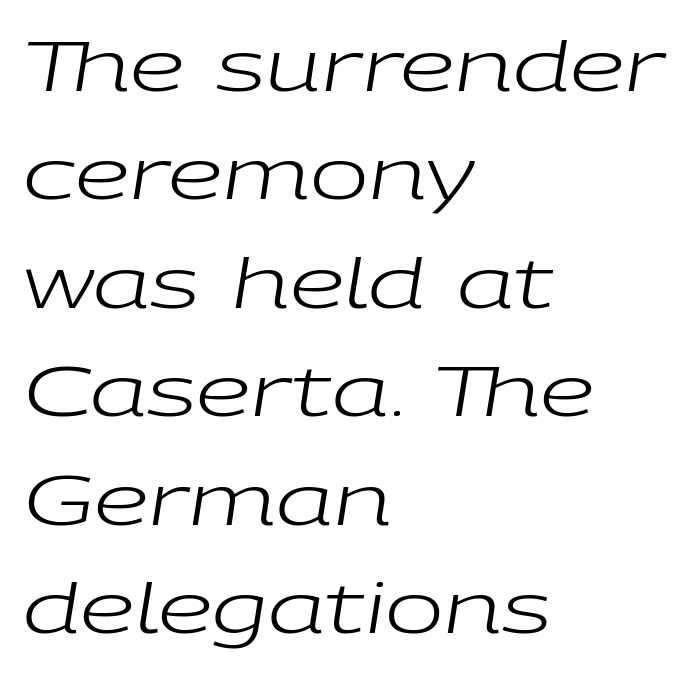
Q: Is the text bold? A: No.
Q: Is the text italic (slanted)? A: Yes, it leans right by about 9 degrees.
Q: Is the text underlined? A: No.
Q: How is the paragraph aligned? A: Left-aligned.
Q: Is the spacing between letters normal or unusually wide? A: Normal.
Q: Is the spacing between lines tight, normal or loose? A: Normal.
Q: Width (condensed, normal, or wide)? A: Wide.
Q: Stroke contrast? A: Low.
Q: x-height? A: Medium.
Q: Monospaced? A: No.
